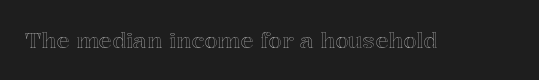
Tall strokes in this sample are plumb rather than angled. Short note: letters normally spaced. Lines of text with bare space underneath.
